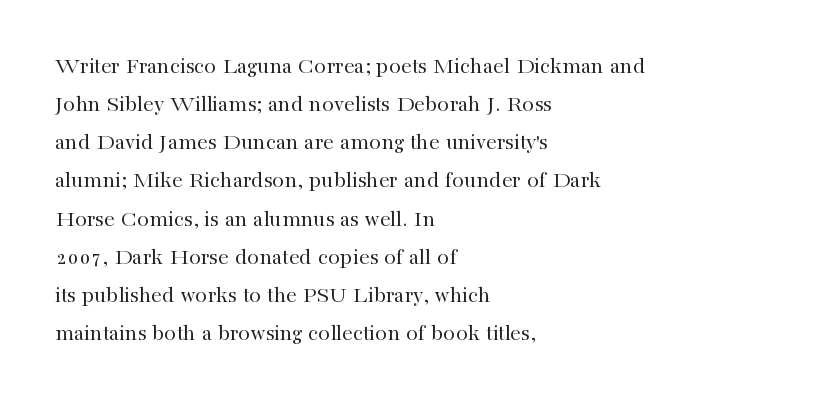
Q: Is the text bold? A: No.
Q: Is the text italic (slanted)? A: No, it is upright.
Q: Is the text underlined? A: No.
Q: How is the paragraph aligned? A: Left-aligned.
Q: Is the spacing between letters normal or unusually wide? A: Normal.
Q: Is the spacing between lines tight, normal or loose? A: Normal.
